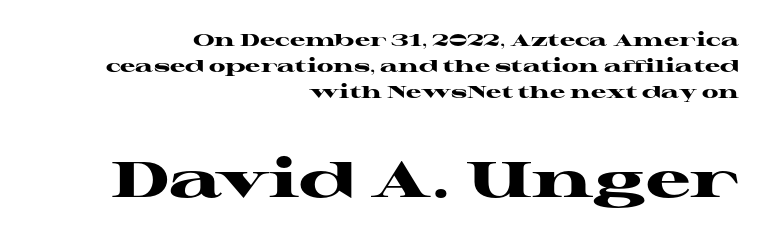
The characters display serif detailing at their extremities. Looks like regular typesetting: each glyph gets only the width it needs. The letters sit at their default tracking, neither squeezed nor spread. Stroke thickness is high; the sample reads as a true bold.
